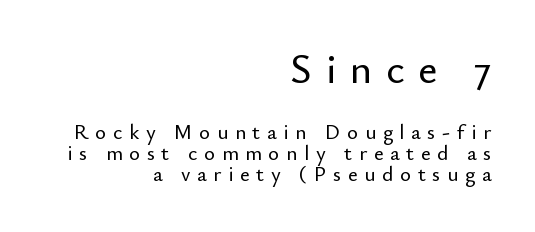
Q: Is the text italic (slanted)? A: No, it is upright.
Q: Is the typeface a serif or a sans-serif typeface? A: Sans-serif.
Q: Is the text underlined? A: No.
Q: How is the paragraph aligned? A: Right-aligned.
Q: Is the spacing between letters normal or unusually wide? A: Unusually wide.
Q: Is the spacing between lines tight, normal or loose? A: Tight.
Q: Which block of text is set in a larger size, the first (top) or the second (bottom)? A: The first (top) one.
Q: Width (condensed, normal, or wide)? A: Normal.
Q: Stroke contrast? A: Low.
Q: x-height? A: Small.
Q: Monospaced? A: No.
